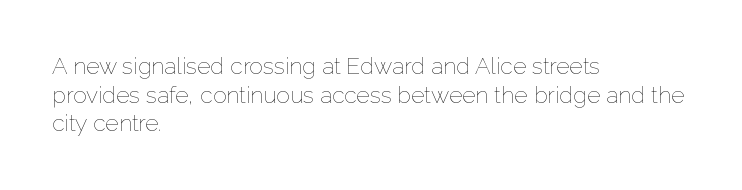
The image shows 23 px text type, upright; set left-aligned, normal line spacing (1.25x), normal letter spacing, not underlined.
